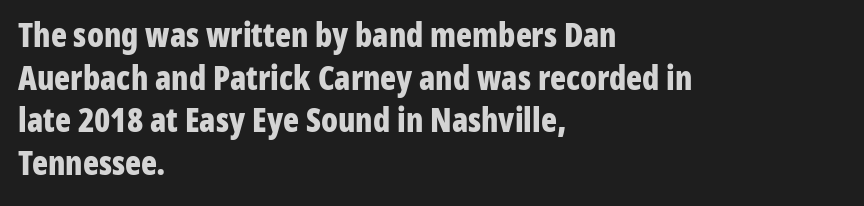
{"serif": "no", "italic": "no", "bold": "yes", "weight": "bold", "width": "condensed", "stroke_contrast": "low", "x_height": "medium", "monospaced": "no", "underline": "no", "align": "left", "line_spacing": "normal", "line_spacing_ratio": 1.29, "letter_spacing": "normal", "letter_spacing_em": 0.0, "glyph_px": 33}
